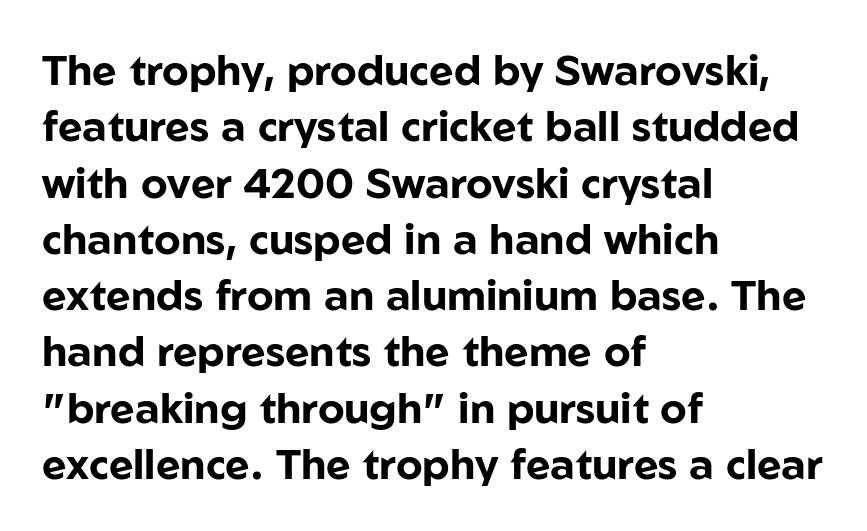
The image shows 42 px bold sans-serif type, upright; set left-aligned, normal line spacing (1.34x), normal letter spacing, not underlined; low stroke contrast and a medium x-height.
